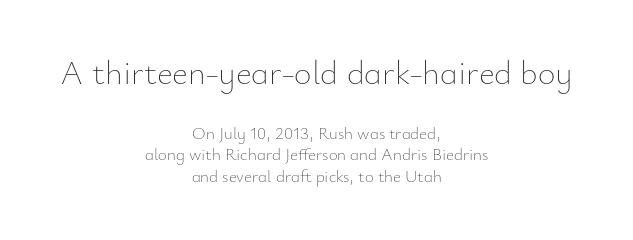
These lines are rendered in a variable-pitch font. Descender tails drop into unmarked territory. Characters follow at the spacing the type designer built in. Leading: standard. The weight tops out at a normal text grade. This layout puts the oversized block above and the modest block below.
